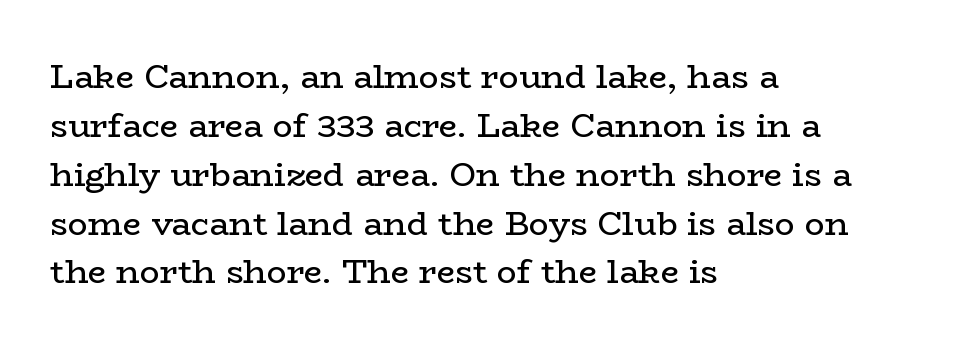
The image shows 33 px regular-weight, wide serif type, upright; set left-aligned, normal line spacing (1.48x), normal letter spacing, not underlined; low stroke contrast and a medium x-height.
